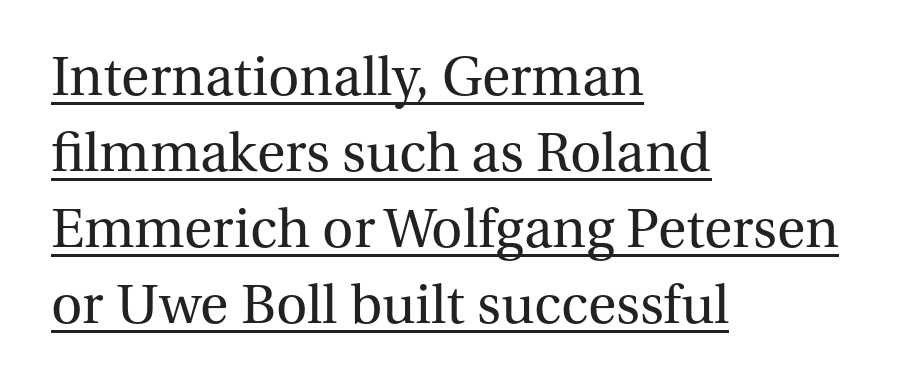
Weight: not bold — regular or lighter. If you drew a ruler down the left edge, every line would touch it. The face used here appears with an underline applied. You could not count columns in this text — the font is proportionally spaced. Old-style or modern, the face here clearly has serifs.
